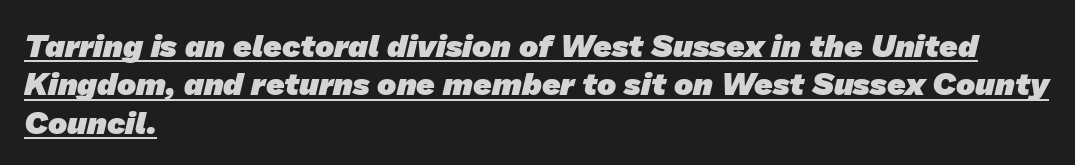
The characters display no serif detailing; their extremities are plain. If you drew a ruler down the left edge, every line would touch it. These words are printed bold, with thick strokes throughout. Check the space under the baseline: a stroke is drawn there. Spacing verdict: proportional, widths tailored to each character. Default kerning and tracking; the words read as compact shapes.
